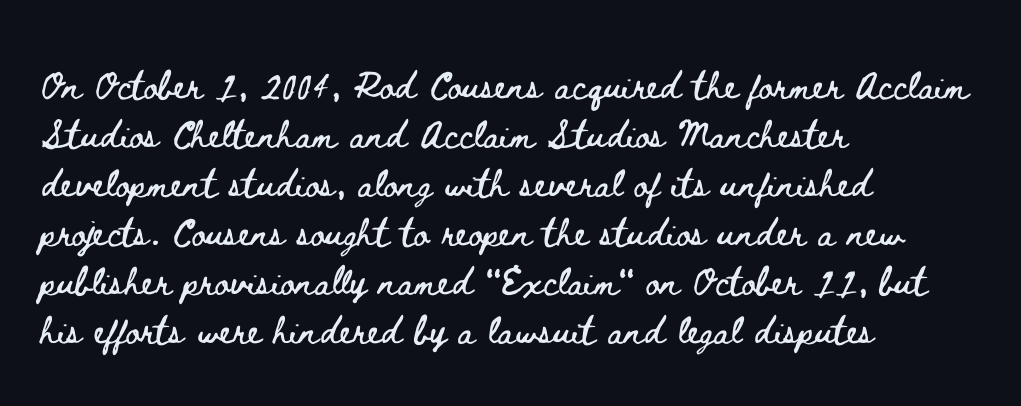
The image shows 35 px wide type; set left-aligned, normal line spacing (1.4x), normal letter spacing, not underlined; low stroke contrast and a small x-height.
